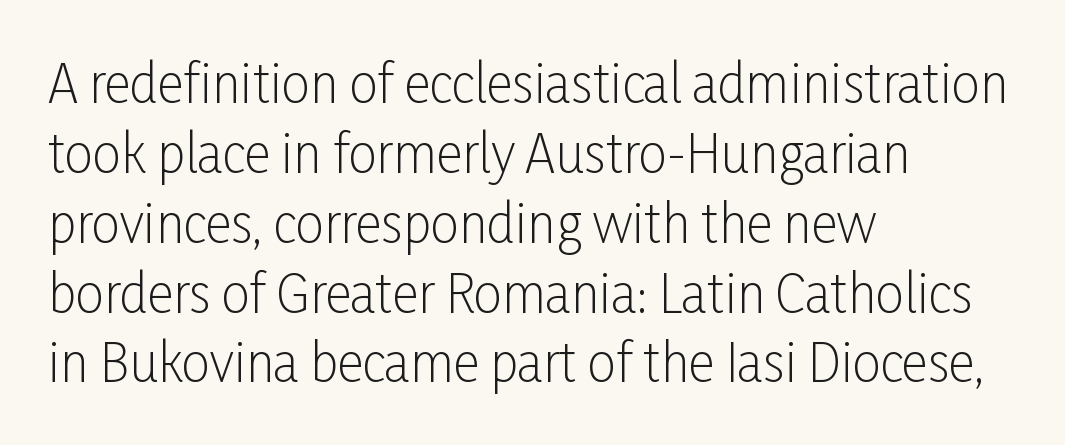
The image shows 51 px light, condensed sans-serif type, upright; set left-aligned, normal line spacing (1.37x), normal letter spacing, not underlined; low stroke contrast and a medium x-height.
